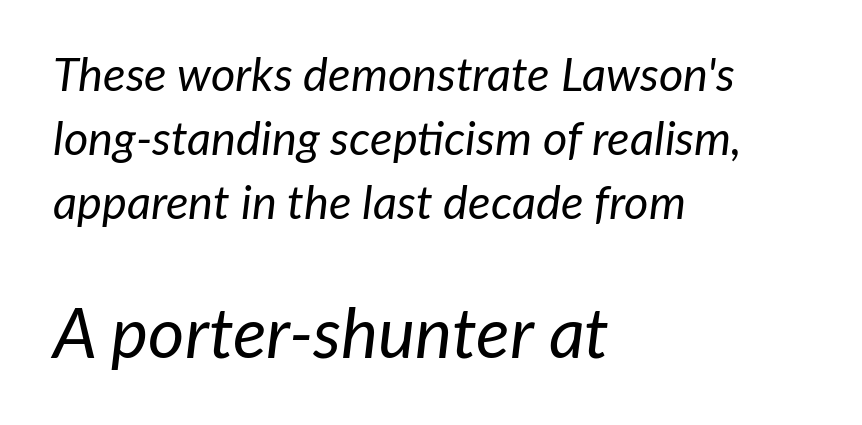
Slant detected: the letters are inclined. Observe the ordinary spacing: letters are neighbours, not strangers. In terms of leading, this rendering sits right in the middle. The letters advance in unequal steps, a hallmark of proportional type.
